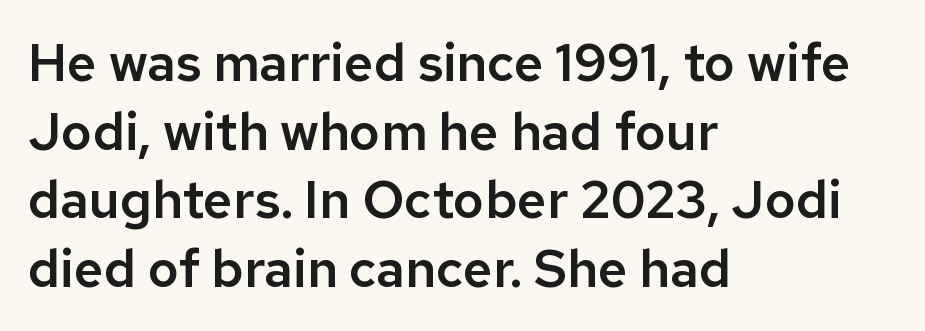
Q: Is the text italic (slanted)? A: No, it is upright.
Q: Is the typeface a serif or a sans-serif typeface? A: Sans-serif.
Q: Is the text underlined? A: No.
Q: How is the paragraph aligned? A: Left-aligned.
Q: Is the spacing between letters normal or unusually wide? A: Normal.
Q: Is the spacing between lines tight, normal or loose? A: Normal.
Q: Width (condensed, normal, or wide)? A: Normal.
Q: Stroke contrast? A: Low.
Q: x-height? A: Medium.
Q: Monospaced? A: No.
